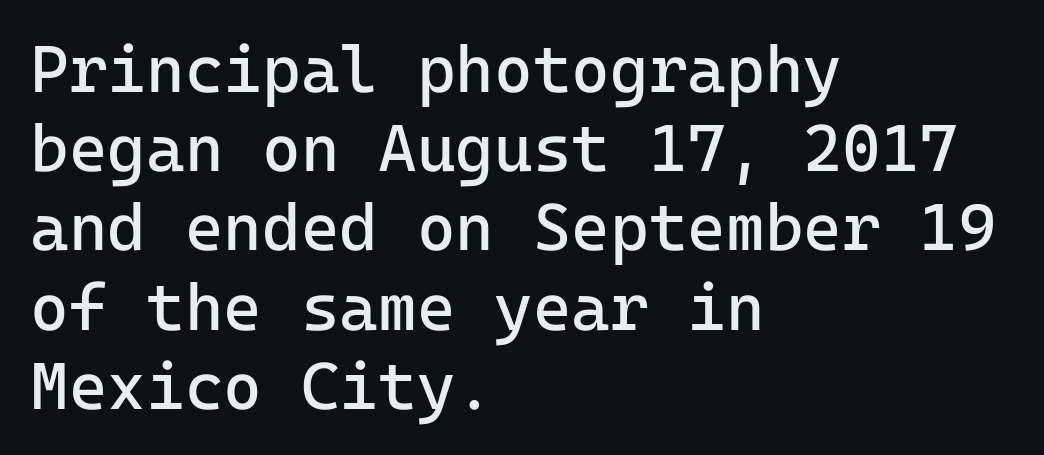
{"serif": "no", "italic": "no", "bold": "no", "weight": "regular", "width": "normal", "stroke_contrast": "low", "x_height": "medium", "underline": "no", "align": "left", "line_spacing_ratio": 1.2, "letter_spacing": "normal", "letter_spacing_em": 0.0, "glyph_px": 66}
